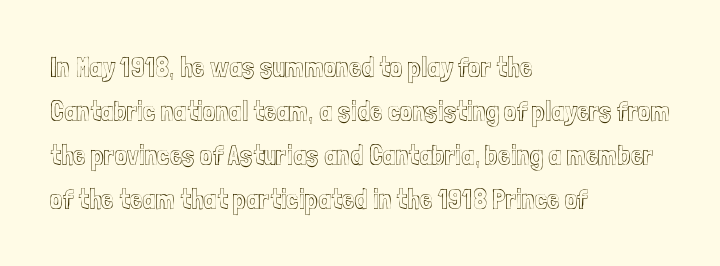
The image shows 28 px condensed type, upright; set left-aligned, normal line spacing (1.57x), normal letter spacing, not underlined; a medium x-height.
